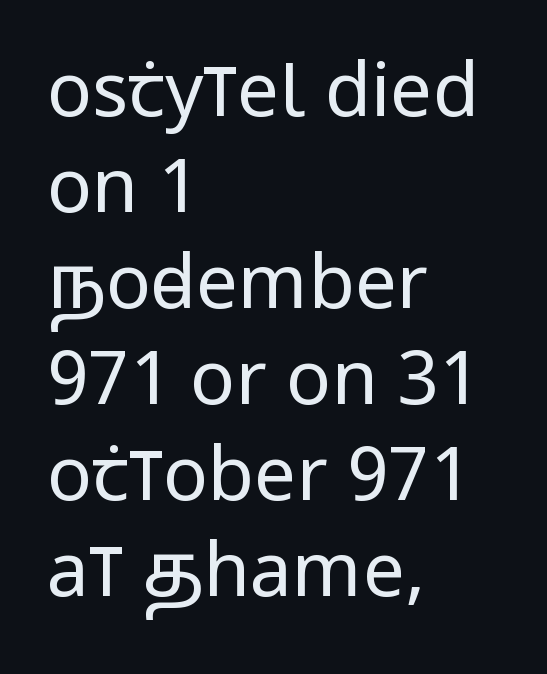
Each word holds together tightly as a unit, with standard inter-letter gaps. Is the type heavy? It reads as light-to-regular instead. Nobody drew a line under any word here. Leading: standard.
